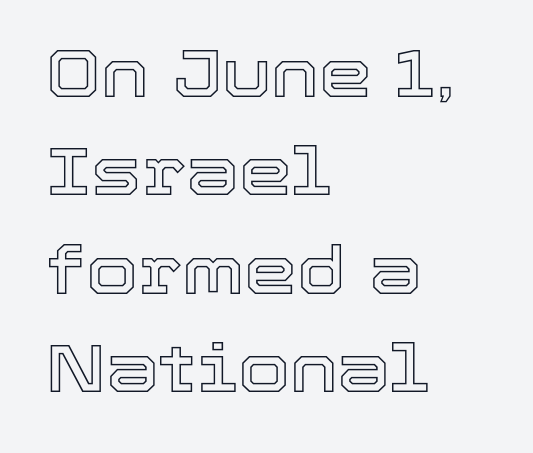
Do the characters align in a grid? No, the font is proportional. Ordinary non-slanted type is in use. The zone under the glyphs is completely vacant. Between one letter and the next there's only the usual sliver of space. Line beginnings align vertically; line endings do not. The leading is moderate, giving the passage an even texture.
